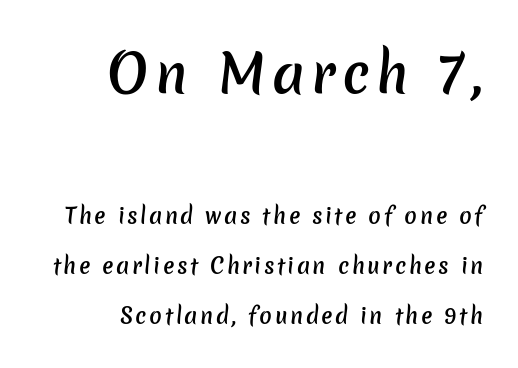
Q: Is the text bold? A: Semi-bold.
Q: Is the typeface a serif or a sans-serif typeface? A: Sans-serif.
Q: Is the text underlined? A: No.
Q: How is the paragraph aligned? A: Right-aligned.
Q: Is the spacing between lines tight, normal or loose? A: Loose.
Q: Which block of text is set in a larger size, the first (top) or the second (bottom)? A: The first (top) one.
Q: Width (condensed, normal, or wide)? A: Normal.
Q: Stroke contrast? A: Low.
Q: x-height? A: Medium.
Q: Monospaced? A: No.
